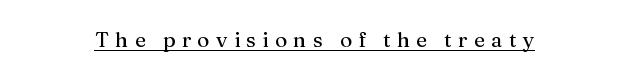
{"italic": "no", "underline": "yes", "letter_spacing": "wide", "letter_spacing_em": 0.3, "glyph_px": 21}
